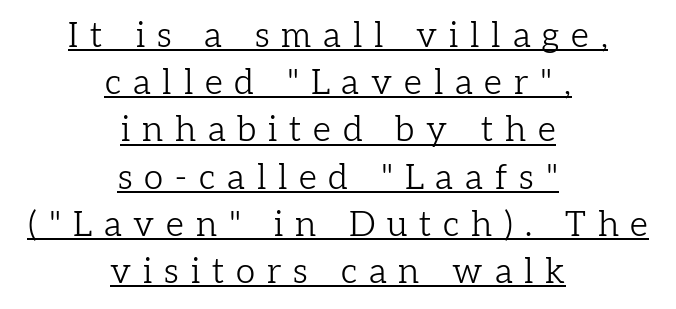
The leading is moderate, giving the passage an even texture. The characters are drawn with everyday or finer stroke widths. Students, observe the line beneath the letters — that is underlining. Little horizontal feet cap the strokes, marking this as serif type.
